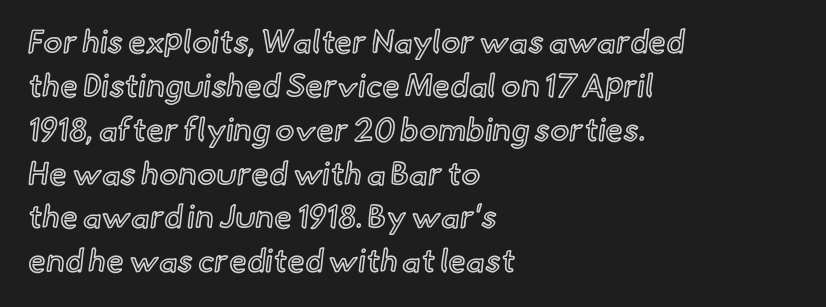
{"width": "normal", "x_height": "small", "monospaced": "no", "underline": "no", "align": "left", "line_spacing": "normal", "line_spacing_ratio": 1.37, "letter_spacing": "normal", "letter_spacing_em": 0.0, "glyph_px": 32}
